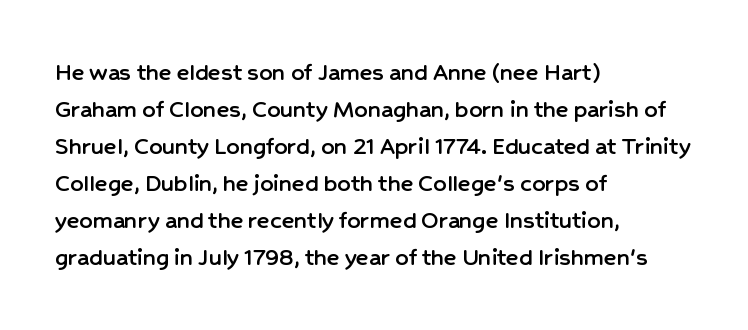
The image shows 26 px text type, upright; set left-aligned, normal line spacing (1.42x), normal letter spacing, not underlined.
